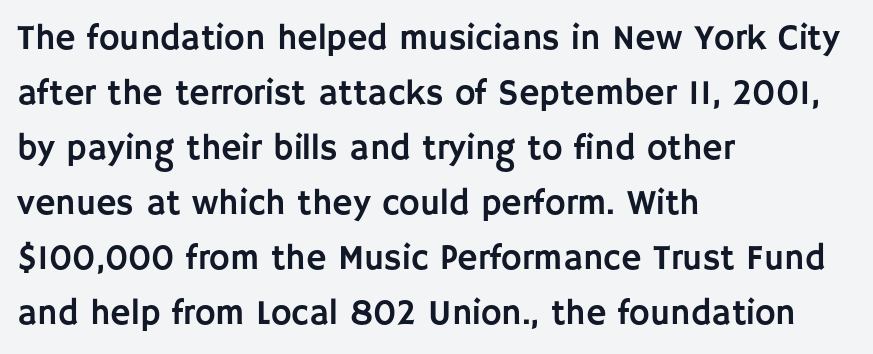
The image shows 35 px sans-serif type, upright; set left-aligned, normal line spacing (1.57x), normal letter spacing, not underlined; low stroke contrast and a large x-height.
